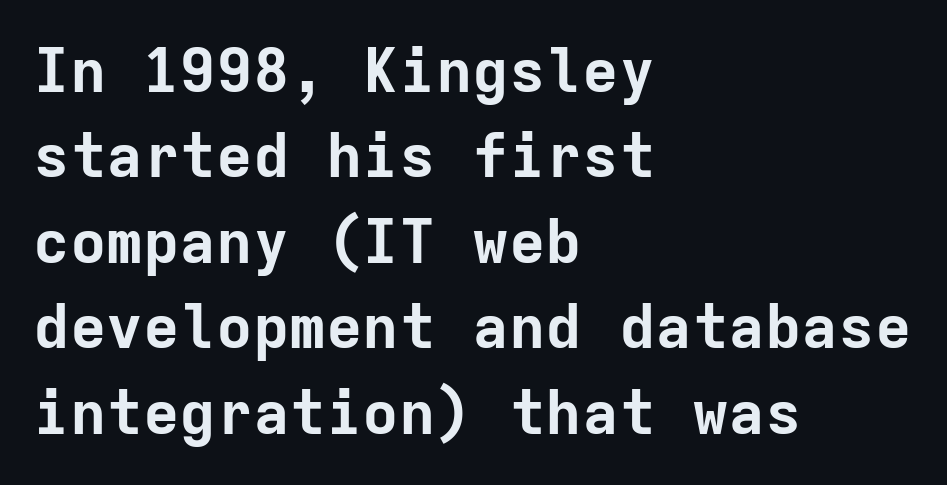
Q: Is the text bold? A: Yes.
Q: Is the text italic (slanted)? A: No, it is upright.
Q: Is the typeface a serif or a sans-serif typeface? A: Sans-serif.
Q: Is the text underlined? A: No.
Q: How is the paragraph aligned? A: Left-aligned.
Q: Is the spacing between letters normal or unusually wide? A: Normal.
Q: Is the spacing between lines tight, normal or loose? A: Normal.
Q: Width (condensed, normal, or wide)? A: Normal.
Q: Stroke contrast? A: Low.
Q: x-height? A: Medium.
Q: Monospaced? A: Yes.
